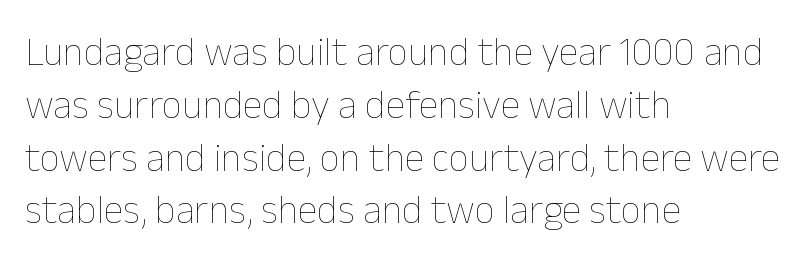
Q: Is the text bold? A: No.
Q: Is the text italic (slanted)? A: No, it is upright.
Q: Is the text underlined? A: No.
Q: How is the paragraph aligned? A: Left-aligned.
Q: Is the spacing between letters normal or unusually wide? A: Normal.
Q: Is the spacing between lines tight, normal or loose? A: Normal.
Q: Width (condensed, normal, or wide)? A: Normal.
Q: Stroke contrast? A: Low.
Q: x-height? A: Medium.
Q: Monospaced? A: No.
